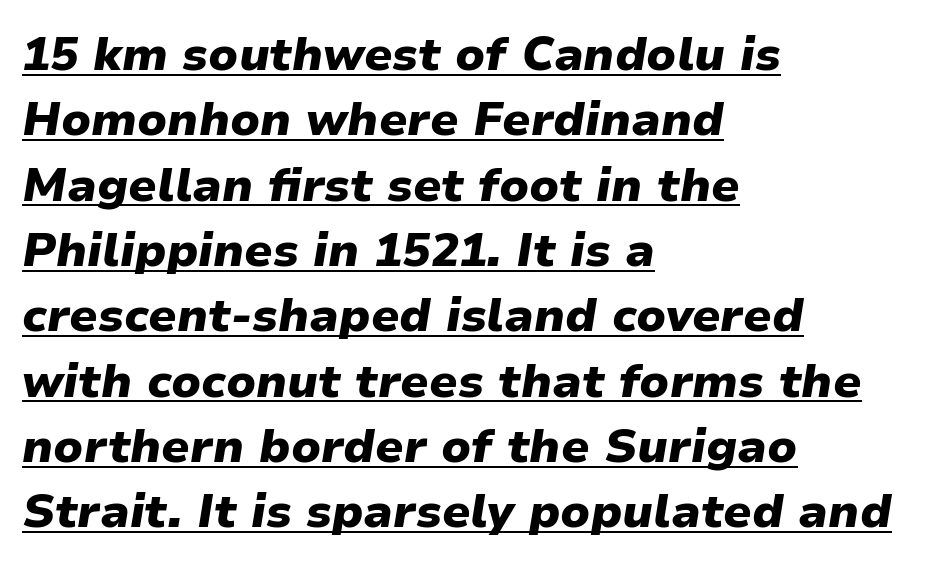
Q: Is the text bold? A: Yes.
Q: Is the text italic (slanted)? A: Yes, it leans right by about 9 degrees.
Q: Is the text underlined? A: Yes.
Q: How is the paragraph aligned? A: Left-aligned.
Q: Is the spacing between letters normal or unusually wide? A: Normal.
Q: Is the spacing between lines tight, normal or loose? A: Normal.
Q: Width (condensed, normal, or wide)? A: Normal.
Q: Stroke contrast? A: Low.
Q: x-height? A: Medium.
Q: Monospaced? A: No.
